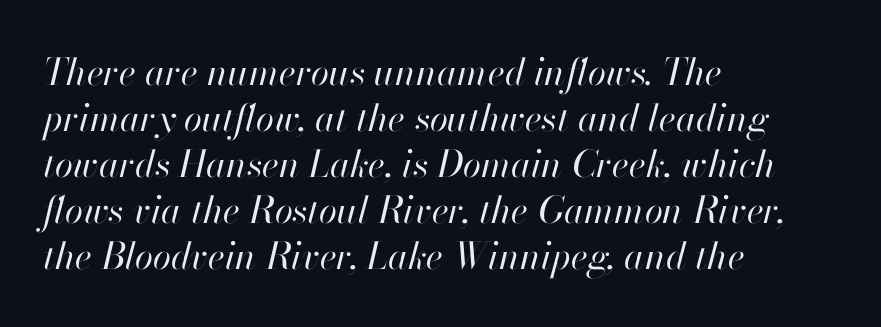
The passage shown is not bold in any degree. The ragged edge is on the right, which tells us the setting is flush left. A typesetter would call this proportional, since set widths differ per character. Posture: slanted.
